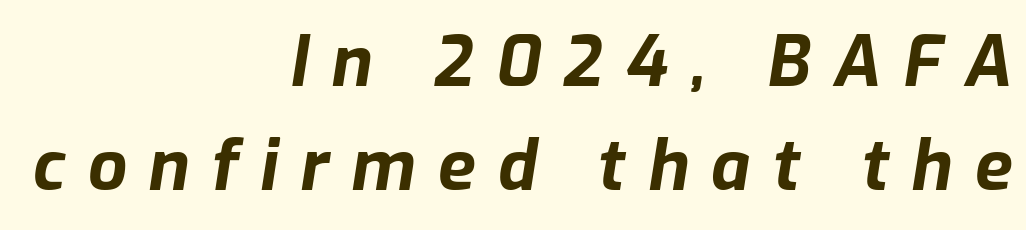
Q: Is the text bold? A: Yes.
Q: Is the text italic (slanted)? A: Yes, it leans right by about 9 degrees.
Q: Is the text underlined? A: No.
Q: How is the paragraph aligned? A: Right-aligned.
Q: Is the spacing between letters normal or unusually wide? A: Unusually wide.
Q: Is the spacing between lines tight, normal or loose? A: Normal.
Q: Width (condensed, normal, or wide)? A: Normal.
Q: Stroke contrast? A: Low.
Q: x-height? A: Medium.
Q: Monospaced? A: No.
